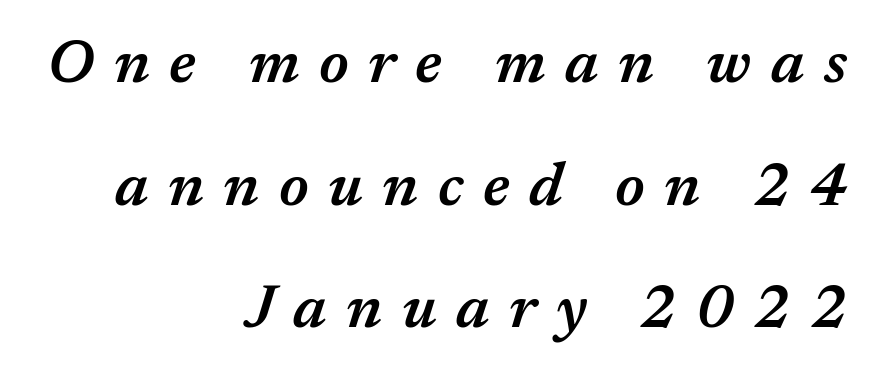
Character widths vary here, with narrow letters taking less room than wide ones. The setting favours the right margin, as signatures and pull-quotes sometimes do. Decoration check: the copy has no underline. Emphasis-style slanted type is in use. Tracking here is generous; glyphs stand well apart from one another. Successive baselines arrive slowly, with a big drop between each.
